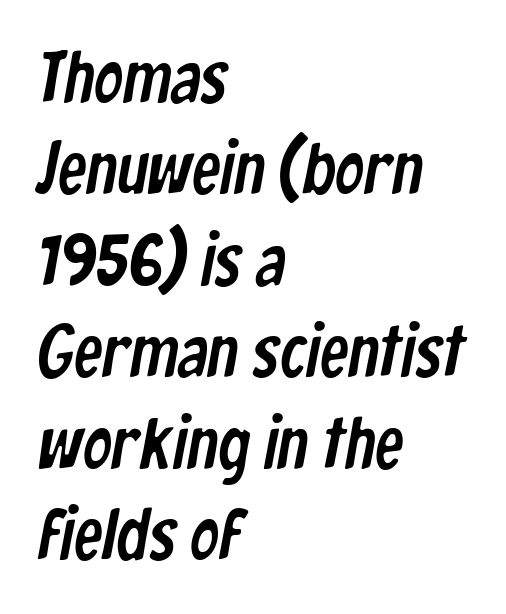
Q: Is the typeface a serif or a sans-serif typeface? A: Sans-serif.
Q: Is the text underlined? A: No.
Q: How is the paragraph aligned? A: Left-aligned.
Q: Is the spacing between letters normal or unusually wide? A: Normal.
Q: Is the spacing between lines tight, normal or loose? A: Normal.
Q: Width (condensed, normal, or wide)? A: Condensed.
Q: Stroke contrast? A: Low.
Q: x-height? A: Medium.
Q: Monospaced? A: No.
